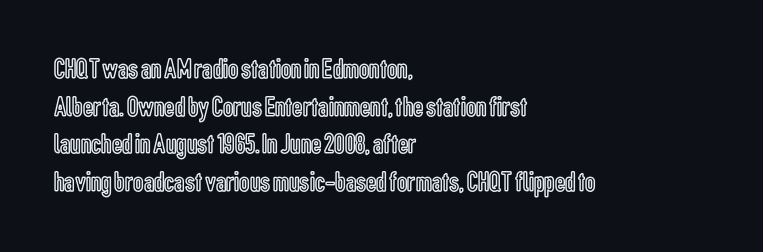
Q: Is the text italic (slanted)? A: No, it is upright.
Q: Is the text underlined? A: No.
Q: How is the paragraph aligned? A: Left-aligned.
Q: Is the spacing between letters normal or unusually wide? A: Normal.
Q: Is the spacing between lines tight, normal or loose? A: Normal.
Q: Width (condensed, normal, or wide)? A: Condensed.
Q: x-height? A: Medium.
Q: Monospaced? A: No.
